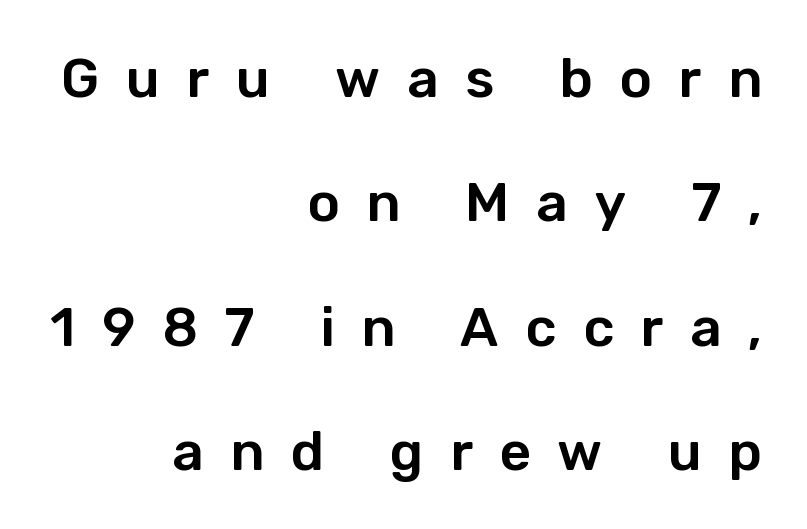
The image shows 55 px sans-serif type, upright; set right-aligned, loose line spacing (2.26x), unusually wide letter spacing (+0.48 em), not underlined; low stroke contrast and a medium x-height.
